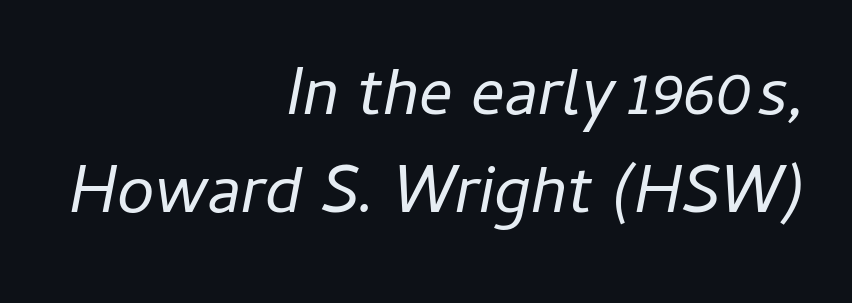
Q: Is the text bold? A: No.
Q: Is the text italic (slanted)? A: Yes, it leans right by about 11 degrees.
Q: Is the text underlined? A: No.
Q: How is the paragraph aligned? A: Right-aligned.
Q: Is the spacing between letters normal or unusually wide? A: Normal.
Q: Is the spacing between lines tight, normal or loose? A: Normal.
Q: Width (condensed, normal, or wide)? A: Normal.
Q: Stroke contrast? A: Low.
Q: x-height? A: Medium.
Q: Monospaced? A: No.
